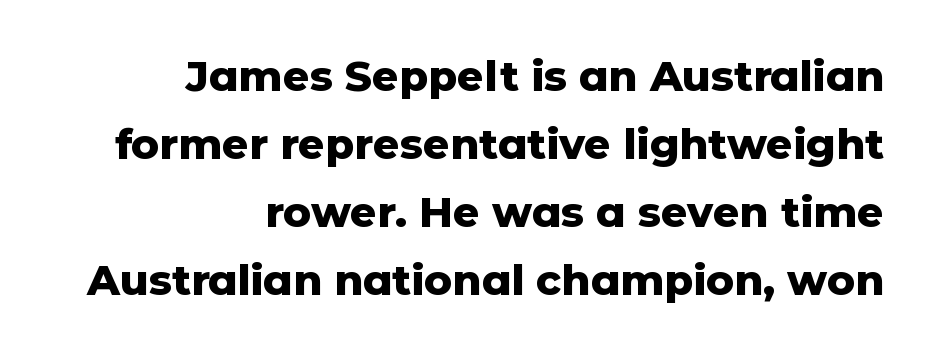
{"serif": "no", "italic": "no", "bold": "yes", "weight": "heavy", "width": "normal", "stroke_contrast": "low", "x_height": "medium", "monospaced": "no", "underline": "no", "align": "right", "line_spacing": "normal", "line_spacing_ratio": 1.62, "letter_spacing": "normal", "letter_spacing_em": 0.0, "glyph_px": 42}
